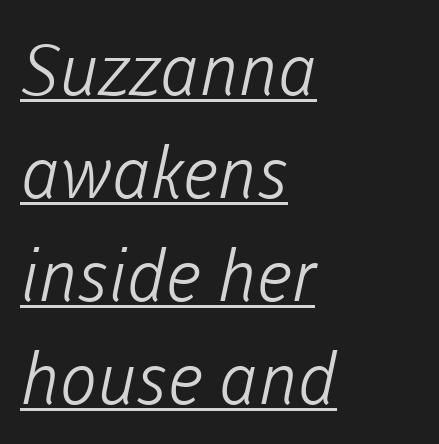
Beneath each row of characters lies a ruled line. Each stroke keeps to a modest, everyday thickness or less. Does the copy run flush right? No — it runs flush left. A typesetter would call this proportional, since set widths differ per character.
